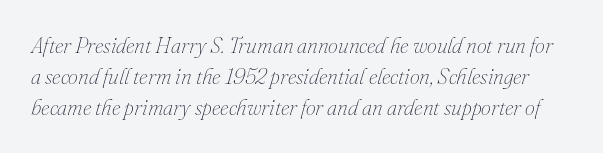
{"italic": "yes", "lean": "right", "slant_degrees": 16, "bold": "no", "underline": "no", "line_spacing": "normal", "line_spacing_ratio": 1.42, "letter_spacing": "normal", "letter_spacing_em": 0.0, "glyph_px": 22}
